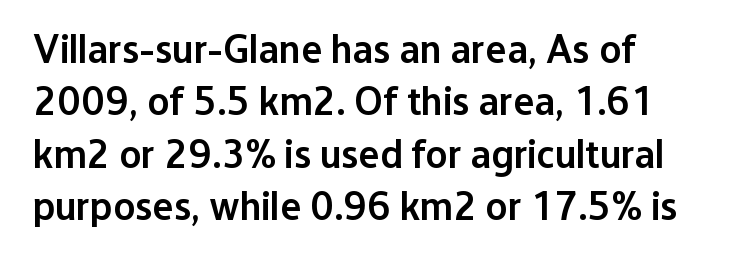
{"serif": "no", "italic": "no", "bold": "semi", "weight": "semibold", "width": "normal", "stroke_contrast": "low", "x_height": "medium", "monospaced": "no", "underline": "no", "align": "left", "line_spacing": "normal", "line_spacing_ratio": 1.31, "letter_spacing": "normal", "letter_spacing_em": 0.0, "glyph_px": 40}
